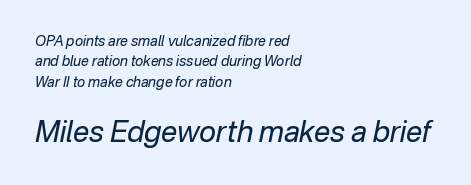
Leading matches the norm, producing a regular column. The setting favours the left margin, as ordinary paragraphs usually do. Slant detected: the letters are inclined. The second block has been scaled up relative to the first.
